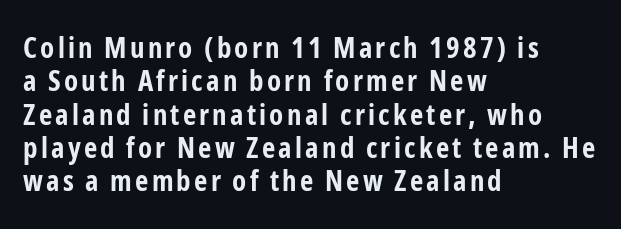
The image shows 29 px bold, condensed sans-serif type, upright; set left-aligned, tight line spacing (1.15x), not underlined; low stroke contrast and a medium x-height.
